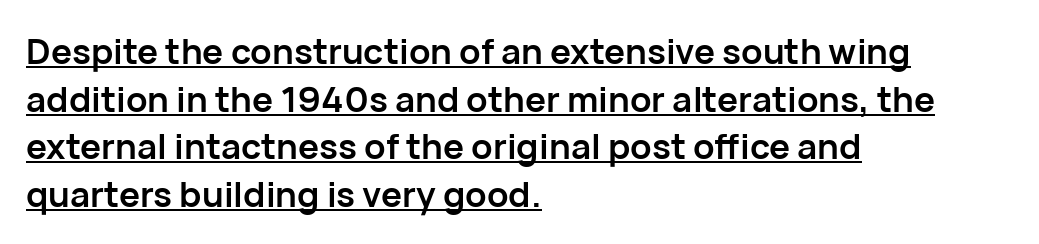
The image shows 35 px semibold sans-serif type, upright; set left-aligned, normal line spacing (1.36x), normal letter spacing, underlined; low stroke contrast and a medium x-height.
